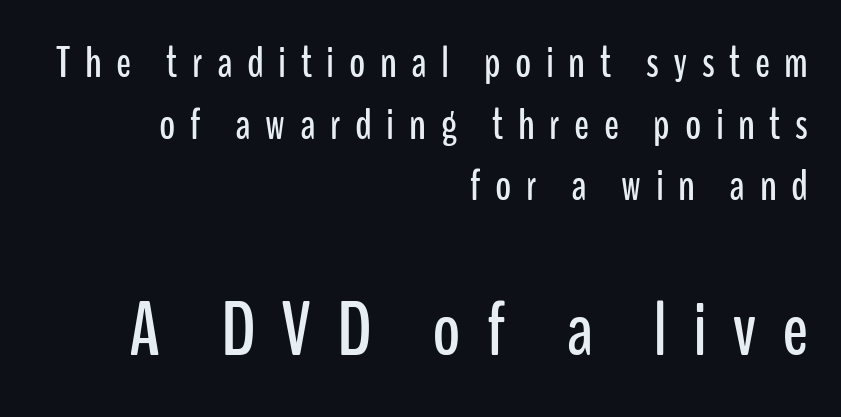
Q: Is the text italic (slanted)? A: No, it is upright.
Q: Is the typeface a serif or a sans-serif typeface? A: Sans-serif.
Q: Is the text underlined? A: No.
Q: How is the paragraph aligned? A: Right-aligned.
Q: Is the spacing between letters normal or unusually wide? A: Unusually wide.
Q: Is the spacing between lines tight, normal or loose? A: Normal.
Q: Which block of text is set in a larger size, the first (top) or the second (bottom)? A: The second (bottom) one.
Q: Width (condensed, normal, or wide)? A: Condensed.
Q: Stroke contrast? A: Low.
Q: x-height? A: Medium.
Q: Monospaced? A: No.
